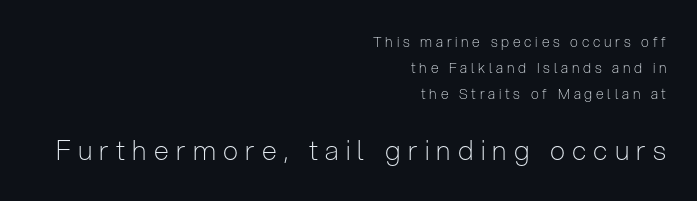
{"italic": "no", "bold": "no", "underline": "no", "align": "right", "line_spacing_ratio": 1.85, "letter_spacing": "wide", "letter_spacing_em": 0.27, "larger_block": "second", "size_ratio": 1.93, "glyph_px": 27}
